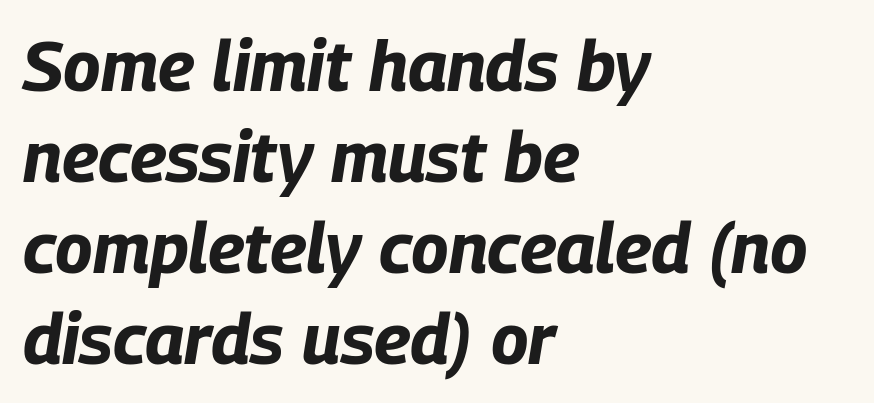
The image shows 70 px bold, condensed type, italic (leaning right); set left-aligned, normal line spacing (1.3x), normal letter spacing, not underlined; low stroke contrast and a large x-height.
